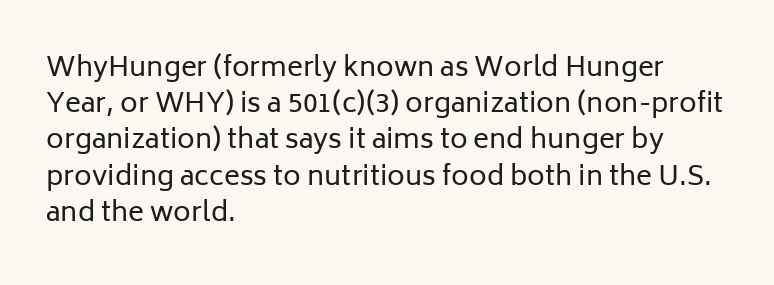
The image shows 27 px text type, upright; set left-aligned, normal line spacing (1.34x), normal letter spacing, not underlined.
